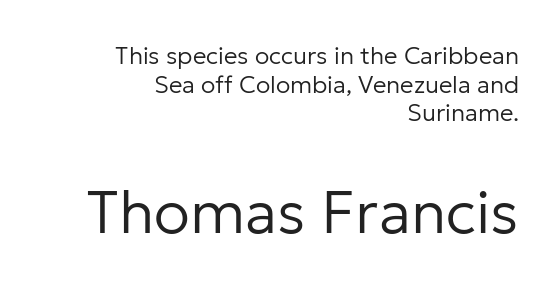
Q: Is the text bold? A: No.
Q: Is the text italic (slanted)? A: No, it is upright.
Q: Is the typeface a serif or a sans-serif typeface? A: Sans-serif.
Q: Is the text underlined? A: No.
Q: How is the paragraph aligned? A: Right-aligned.
Q: Is the spacing between letters normal or unusually wide? A: Normal.
Q: Which block of text is set in a larger size, the first (top) or the second (bottom)? A: The second (bottom) one.
Q: Width (condensed, normal, or wide)? A: Normal.
Q: Stroke contrast? A: Low.
Q: x-height? A: Medium.
Q: Monospaced? A: No.
